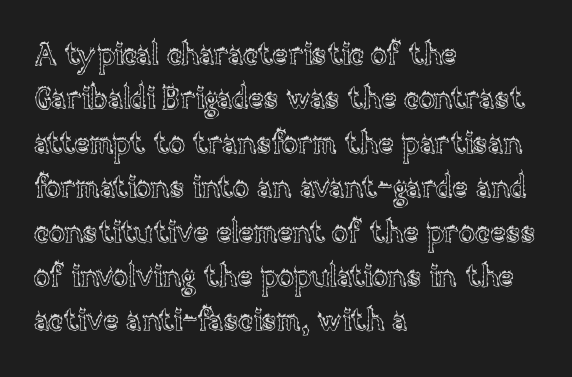
The image shows 30 px text type, upright; set left-aligned, normal line spacing (1.48x), normal letter spacing, not underlined; a large x-height.
